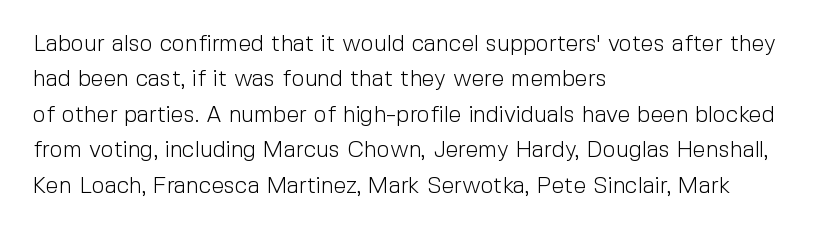
Q: Is the text bold? A: No.
Q: Is the text italic (slanted)? A: No, it is upright.
Q: Is the text underlined? A: No.
Q: How is the paragraph aligned? A: Left-aligned.
Q: Is the spacing between letters normal or unusually wide? A: Normal.
Q: Is the spacing between lines tight, normal or loose? A: Normal.
